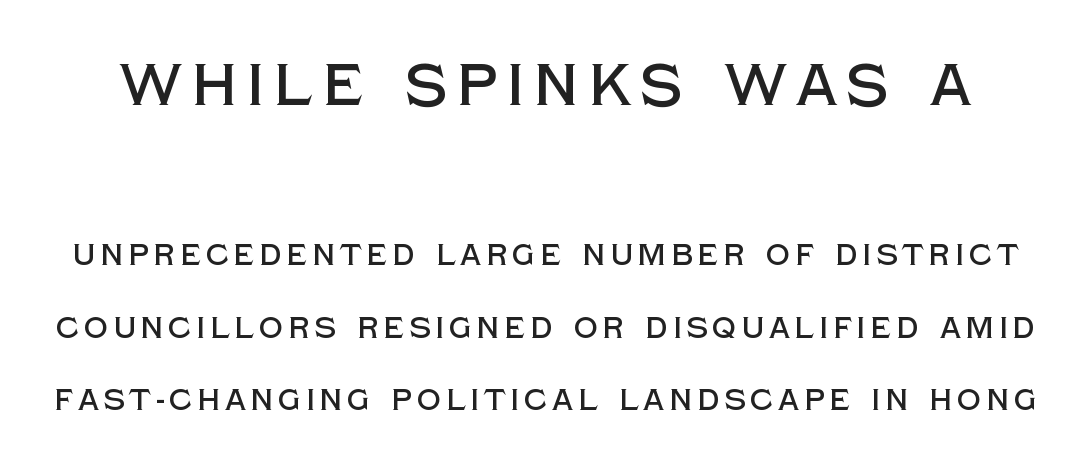
{"serif": "no", "italic": "no", "width": "normal", "x_height": "large", "monospaced": "no", "underline": "no", "line_spacing": "loose", "line_spacing_ratio": 2.42, "larger_block": "first", "size_ratio": 1.97, "glyph_px": 59}
